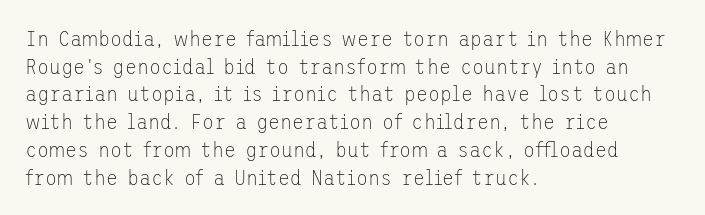
The typeface has the unassuming heft of standard copy or less. Vertical strokes here are truly vertical. A clean baseline with only descenders dipping below it. Default kerning and tracking; the words read as compact shapes.
